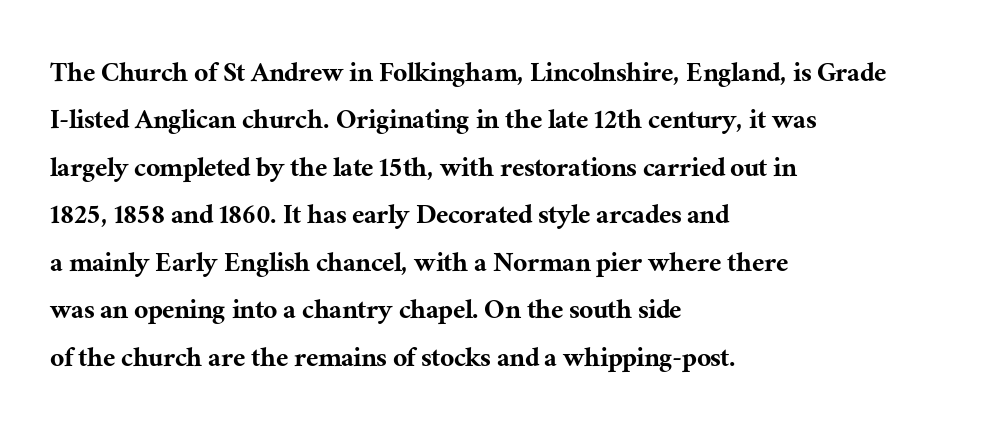
Notice how descenders clear the ascenders below comfortably — that's standard leading. Here the designer chose a conventional face with non-uniform glyph widths. Font category for this specimen: serif. Tall strokes in this sample are plumb rather than angled. The baseline area is clear. Notice how the passage keeps a crisp vertical edge on the left only.
